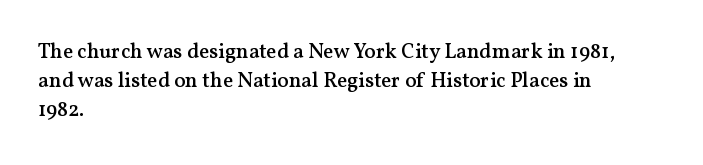
Q: Is the text bold? A: Semi-bold.
Q: Is the text italic (slanted)? A: No, it is upright.
Q: Is the text underlined? A: No.
Q: How is the paragraph aligned? A: Left-aligned.
Q: Is the spacing between letters normal or unusually wide? A: Normal.
Q: Is the spacing between lines tight, normal or loose? A: Normal.
